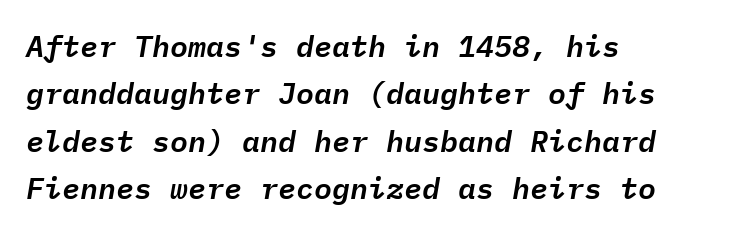
Here the designer chose a console-style face with uniform glyph widths. The compositor pushed each line to the left boundary. The line-height multiplier appears to be the usual default. Underlining? Definitely not there. Tracking value appears to be zero — textbook default spacing. Designer's note — italics engaged.
